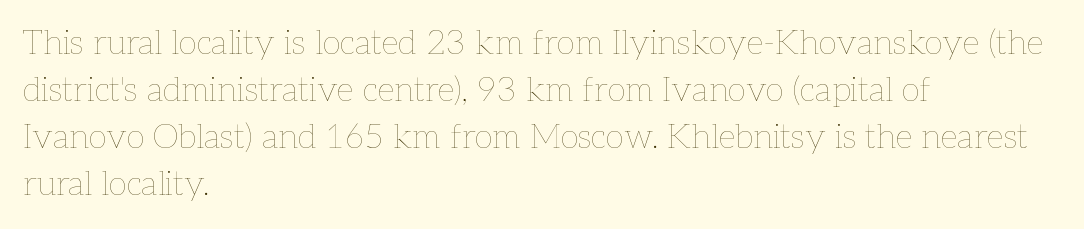
Q: Is the text bold? A: No.
Q: Is the text italic (slanted)? A: No, it is upright.
Q: Is the text underlined? A: No.
Q: How is the paragraph aligned? A: Left-aligned.
Q: Is the spacing between letters normal or unusually wide? A: Normal.
Q: Is the spacing between lines tight, normal or loose? A: Normal.
Q: Width (condensed, normal, or wide)? A: Normal.
Q: Stroke contrast? A: Low.
Q: x-height? A: Medium.
Q: Monospaced? A: No.
